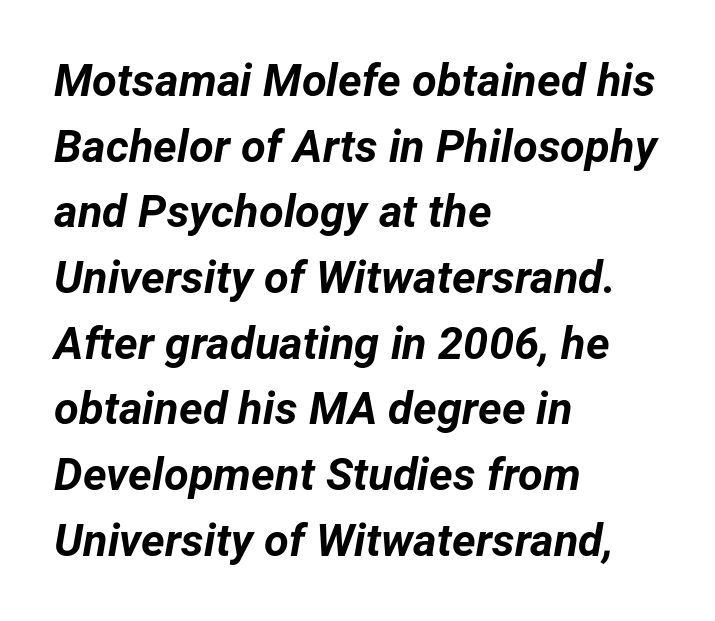
Each new line begins a customary step beneath the previous one. No word sits above an underline. How heavy is the stroke? Heavy — this is a bold. The passage shown is typed in a proportional face where columns would drift.
